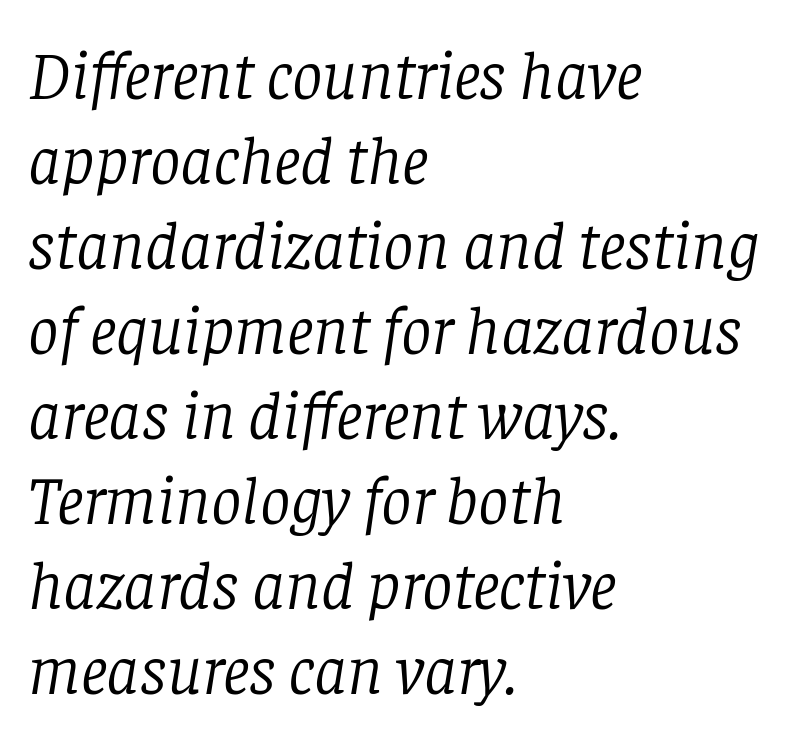
Italic: yes, the glyphs are oblique. Is the letter spacing exaggerated? No — it looks like the ordinary default. Which margin do the lines hug? The left one — the right edge is uneven. Is this a fixed-width face? No — the glyphs have proportional, varying widths.
